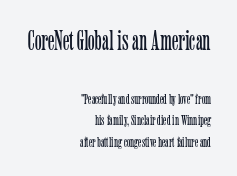
The image shows 28 px light, condensed serif type, upright; set right-aligned, normal line spacing (1.55x), normal letter spacing, not underlined; the first (top) block is 2.0x larger; low stroke contrast and a medium x-height.
